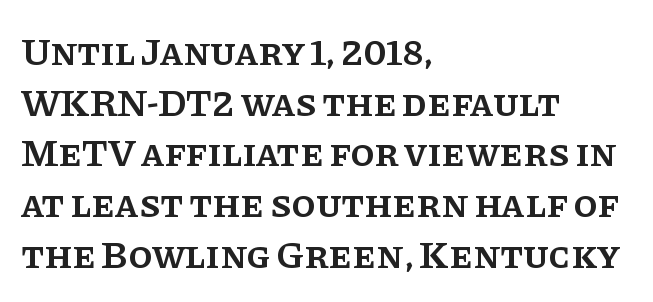
{"serif": "yes", "italic": "no", "bold": "semi", "weight": "semibold", "width": "normal", "stroke_contrast": "low", "x_height": "large", "monospaced": "no", "underline": "no", "align": "left", "line_spacing": "normal", "line_spacing_ratio": 1.3, "letter_spacing": "normal", "letter_spacing_em": 0.0, "glyph_px": 39}
